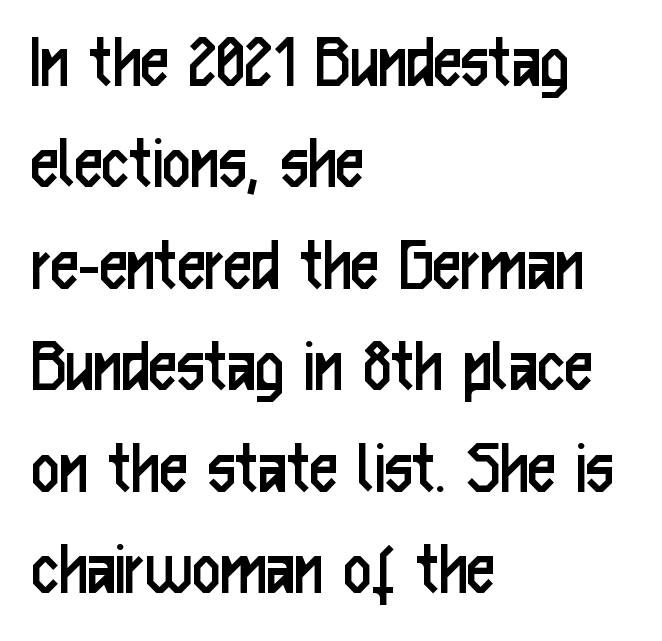
{"serif": "no", "italic": "no", "bold": "no", "weight": "regular", "width": "condensed", "stroke_contrast": "low", "x_height": "medium", "monospaced": "no", "underline": "no", "align": "left", "line_spacing": "normal", "line_spacing_ratio": 1.3, "letter_spacing": "normal", "letter_spacing_em": 0.0, "glyph_px": 78}
